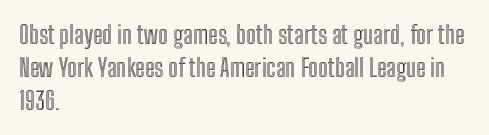
{"italic": "no", "underline": "no", "align": "left", "line_spacing": "normal", "line_spacing_ratio": 1.32, "letter_spacing": "normal", "letter_spacing_em": 0.0, "glyph_px": 25}
